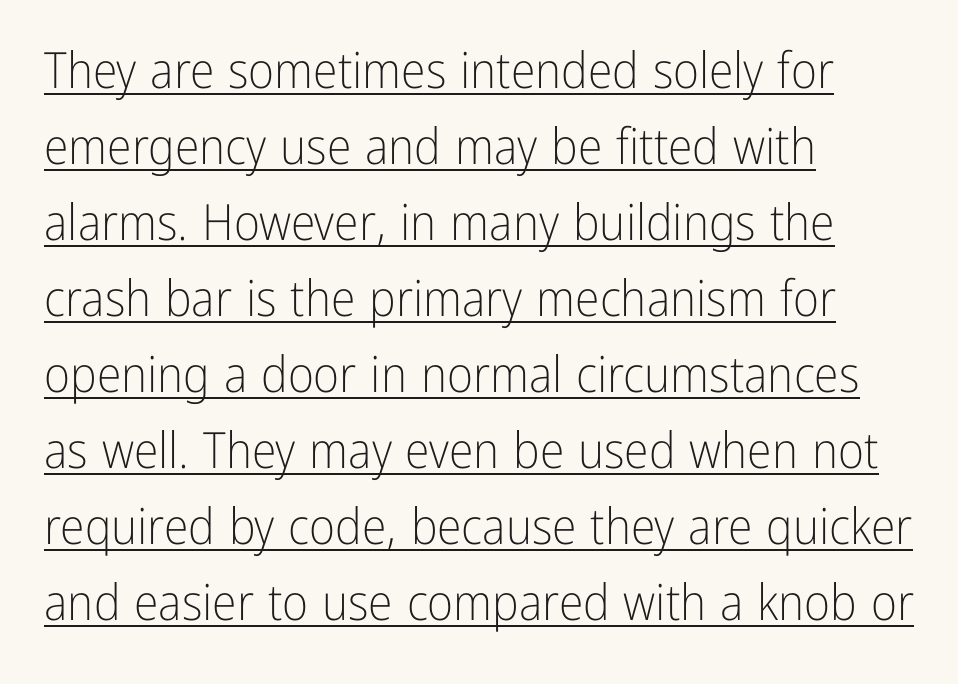
{"serif": "no", "italic": "no", "bold": "no", "weight": "light", "width": "condensed", "stroke_contrast": "low", "x_height": "medium", "monospaced": "no", "underline": "yes", "align": "left", "line_spacing": "normal", "line_spacing_ratio": 1.52, "letter_spacing": "normal", "letter_spacing_em": 0.0, "glyph_px": 50}
